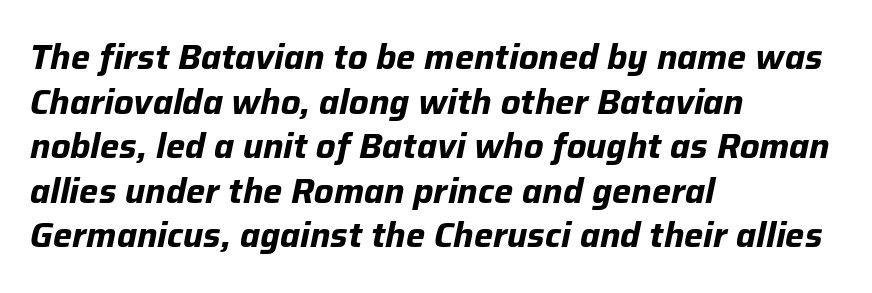
Q: Is the text bold? A: Yes.
Q: Is the text italic (slanted)? A: Yes, it leans right by about 12 degrees.
Q: Is the text underlined? A: No.
Q: How is the paragraph aligned? A: Left-aligned.
Q: Is the spacing between letters normal or unusually wide? A: Normal.
Q: Is the spacing between lines tight, normal or loose? A: Normal.
Q: Width (condensed, normal, or wide)? A: Normal.
Q: Stroke contrast? A: Low.
Q: x-height? A: Medium.
Q: Monospaced? A: No.
